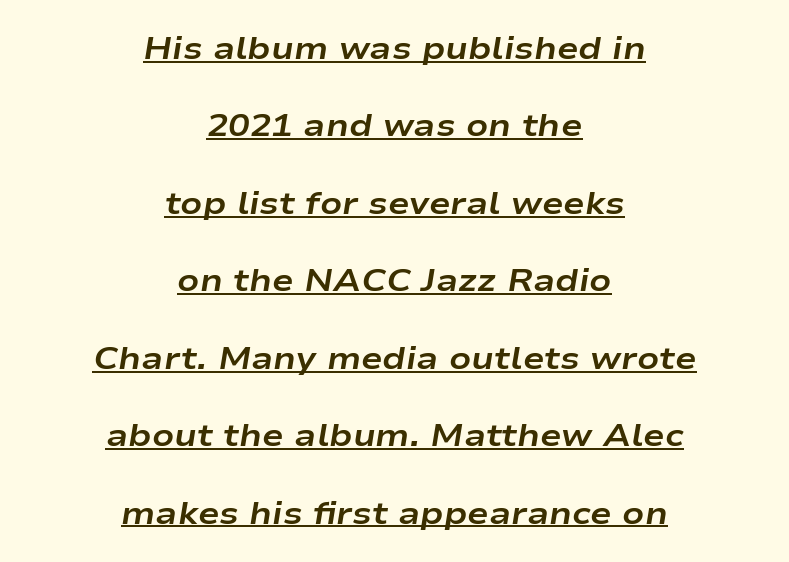
The image shows 32 px bold, wide type, italic (leaning right); set centered, loose line spacing (2.42x), normal letter spacing, underlined; low stroke contrast and a medium x-height.
